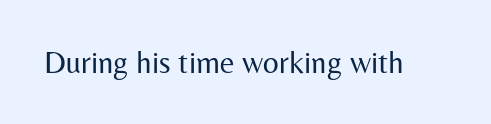
Q: Is the text bold? A: No.
Q: Is the text italic (slanted)? A: No, it is upright.
Q: Is the typeface a serif or a sans-serif typeface? A: Sans-serif.
Q: Is the text underlined? A: No.
Q: Is the spacing between letters normal or unusually wide? A: Normal.
Q: Width (condensed, normal, or wide)? A: Normal.
Q: Stroke contrast? A: Medium.
Q: x-height? A: Medium.
Q: Monospaced? A: No.
